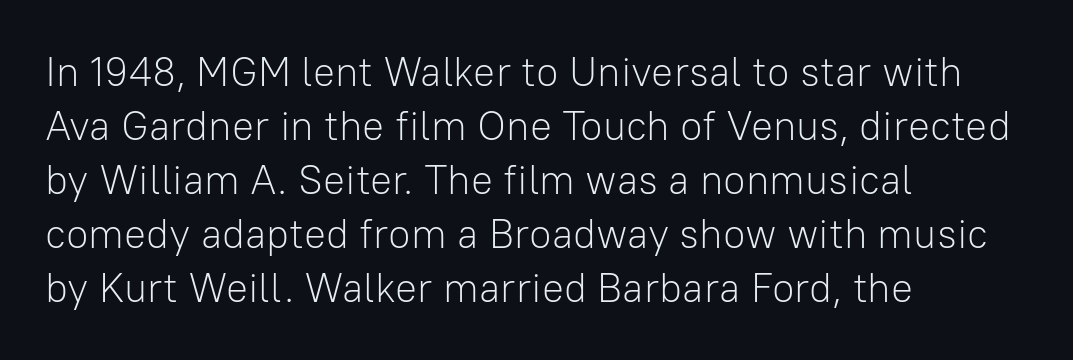
{"serif": "no", "italic": "no", "bold": "no", "weight": "light", "width": "normal", "stroke_contrast": "low", "x_height": "medium", "monospaced": "no", "underline": "no", "align": "left", "line_spacing": "normal", "line_spacing_ratio": 1.32, "letter_spacing": "normal", "letter_spacing_em": 0.0, "glyph_px": 41}
